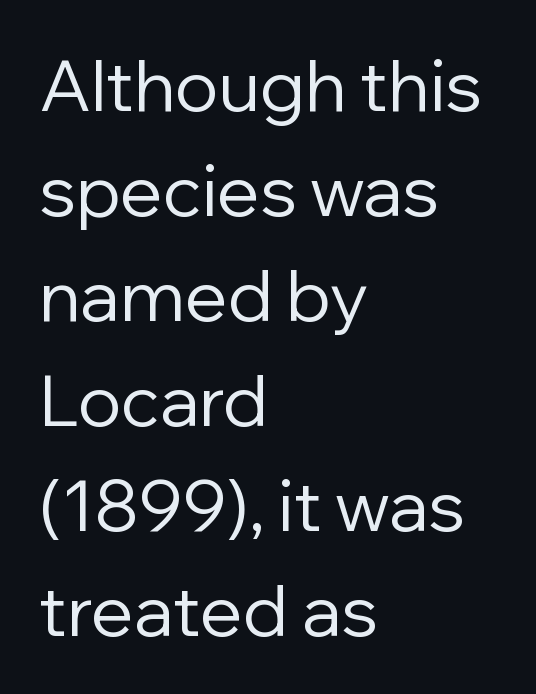
{"serif": "no", "italic": "no", "bold": "no", "weight": "regular", "width": "normal", "stroke_contrast": "low", "x_height": "medium", "monospaced": "no", "underline": "no", "align": "left", "line_spacing": "normal", "line_spacing_ratio": 1.48, "letter_spacing": "normal", "letter_spacing_em": 0.0, "glyph_px": 71}
